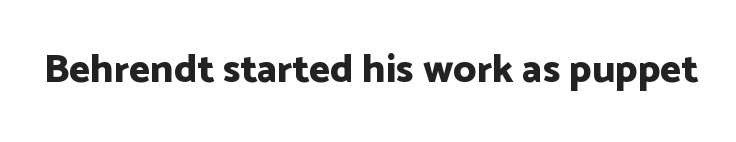
The type is set solid horizontally, with unmodified tracking. Descenders are the only things crossing below the line. Every letter is thick-stroked: bold, no question. Each letter keeps its own natural width here, so spacing adapts to shape.
